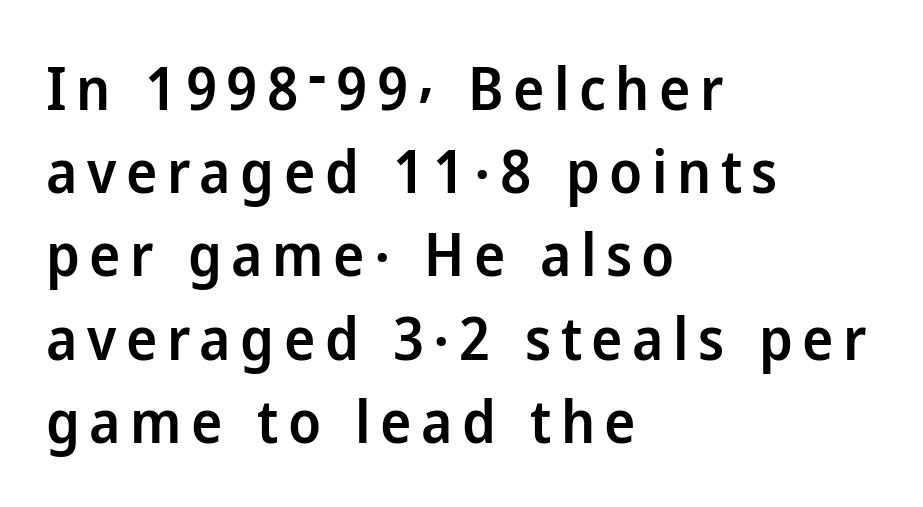
Q: Is the text bold? A: Semi-bold.
Q: Is the text italic (slanted)? A: No, it is upright.
Q: Is the typeface a serif or a sans-serif typeface? A: Sans-serif.
Q: Is the text underlined? A: No.
Q: How is the paragraph aligned? A: Left-aligned.
Q: Is the spacing between lines tight, normal or loose? A: Normal.
Q: Width (condensed, normal, or wide)? A: Normal.
Q: Stroke contrast? A: Low.
Q: x-height? A: Medium.
Q: Monospaced? A: No.
